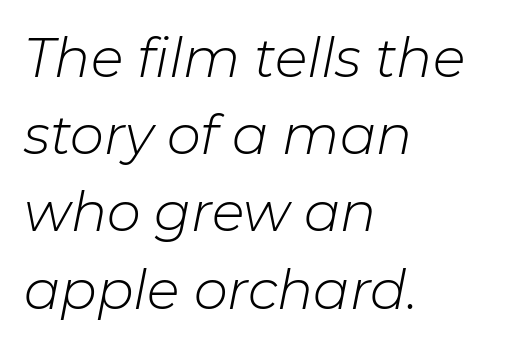
Q: Is the text bold? A: No.
Q: Is the text italic (slanted)? A: Yes, it leans right by about 11 degrees.
Q: Is the text underlined? A: No.
Q: How is the paragraph aligned? A: Left-aligned.
Q: Is the spacing between letters normal or unusually wide? A: Normal.
Q: Is the spacing between lines tight, normal or loose? A: Normal.
Q: Width (condensed, normal, or wide)? A: Normal.
Q: Stroke contrast? A: Low.
Q: x-height? A: Medium.
Q: Monospaced? A: No.
